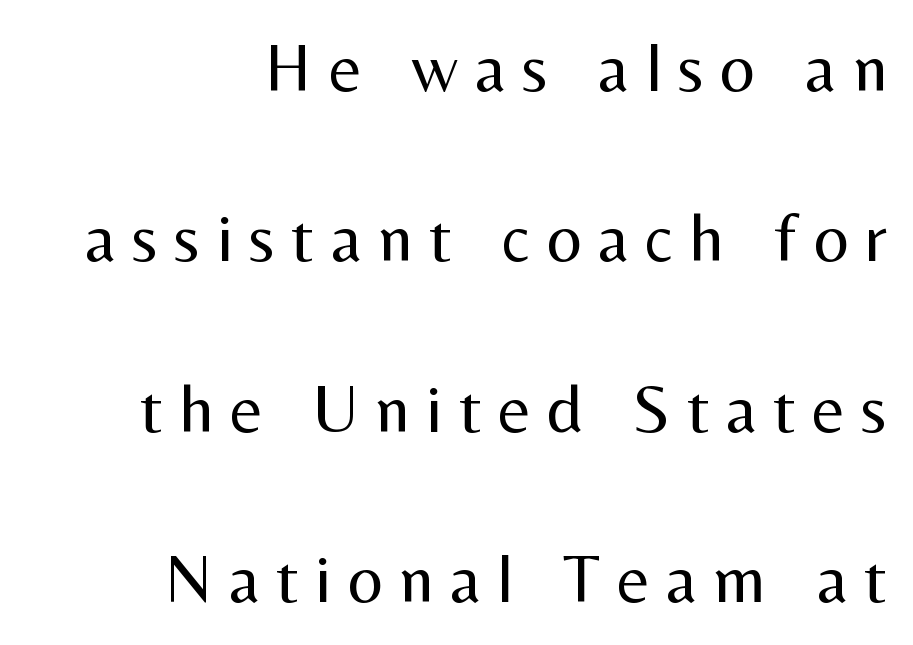
Q: Is the text bold? A: No.
Q: Is the text italic (slanted)? A: No, it is upright.
Q: Is the typeface a serif or a sans-serif typeface? A: Sans-serif.
Q: Is the text underlined? A: No.
Q: How is the paragraph aligned? A: Right-aligned.
Q: Is the spacing between letters normal or unusually wide? A: Unusually wide.
Q: Is the spacing between lines tight, normal or loose? A: Loose.
Q: Width (condensed, normal, or wide)? A: Normal.
Q: Stroke contrast? A: Medium.
Q: x-height? A: Medium.
Q: Monospaced? A: No.
